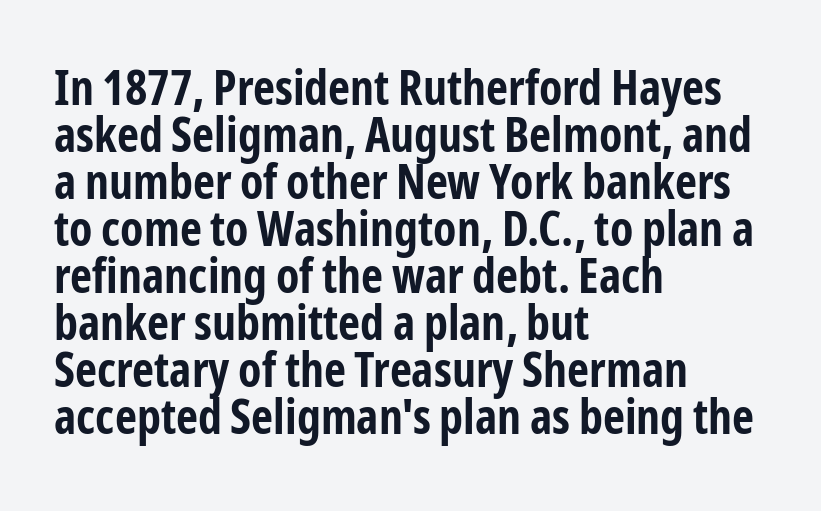
Stroke terminals: plain, sans-serif. There is no visible air inserted between adjacent glyphs. The designer dialed line spacing down below the default. The letters advance in unequal steps, a hallmark of proportional type. It's the straight-up-and-down kind of type. Summary of weight: heavy, a full bold.
